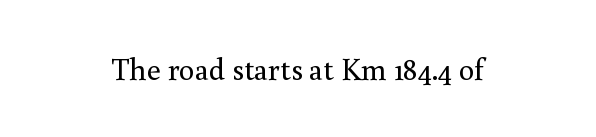
Both edges are ragged and mirror each other, which tells us the setting is centered. Rendered with straight, roman letterforms. The rendering uses natural spacing where letterforms have individual widths. What kind of face is this? One with serifs. Check the space under the baseline: it is left empty. Does extra space separate the letters? No, they use regular spacing.
